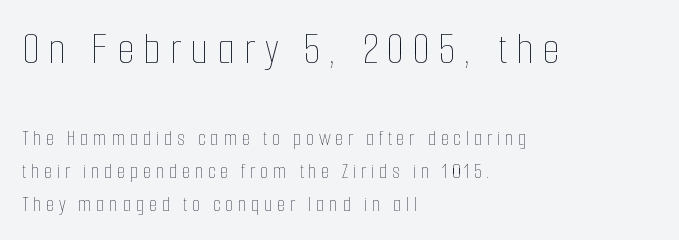
In CSS terms this would be text-align: left. Varying glyph widths throughout — classic text-font behaviour. How would I describe the line gaps? Plain and ordinary. If you squint, the top block still reads clearly — it's the larger of the two. Posture: straight, roman, zero tilt. Stem width sits at or under what a default text font uses.
